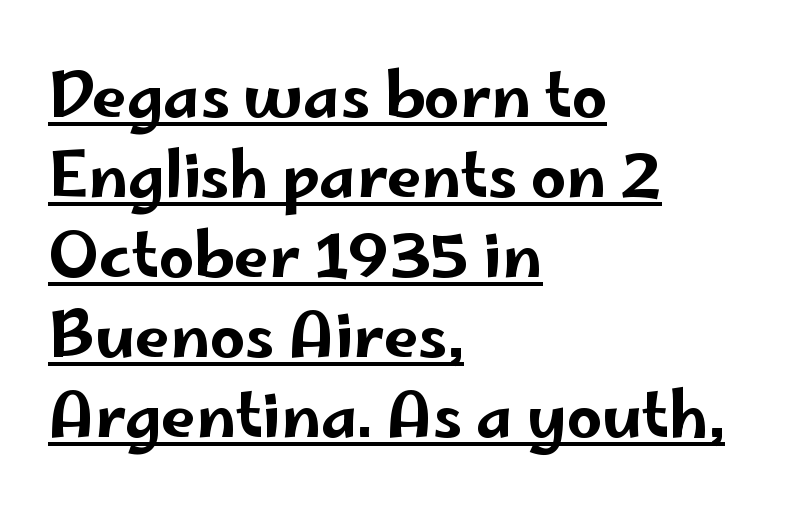
{"serif": "no", "italic": "no", "width": "wide", "stroke_contrast": "low", "x_height": "small", "monospaced": "no", "underline": "yes", "align": "left", "line_spacing": "normal", "line_spacing_ratio": 1.29, "letter_spacing": "normal", "letter_spacing_em": 0.0, "glyph_px": 62}
